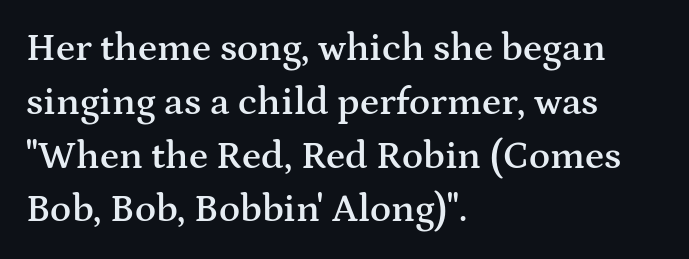
The image shows 39 px semibold, wide serif type, upright; set left-aligned, normal line spacing (1.38x), normal letter spacing, not underlined; medium stroke contrast and a medium x-height.
